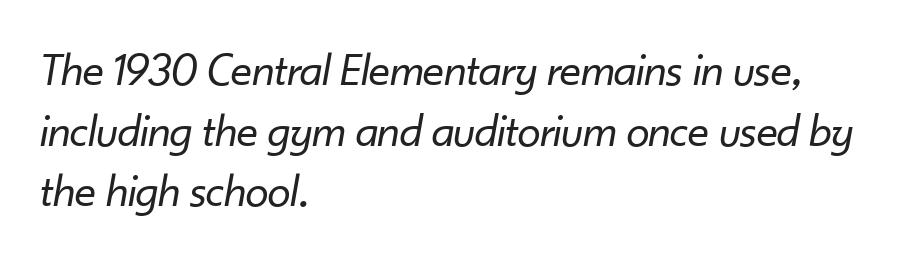
The axis of the letterforms is tilted away from vertical. There is no visible air inserted between adjacent glyphs. The passage shown is not bold in any degree. Line spacing here is normal.
